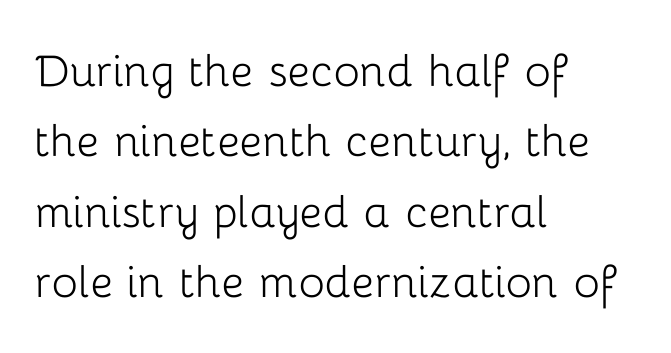
The image shows 55 px light sans-serif type, upright; set left-aligned, normal line spacing (1.28x), normal letter spacing, not underlined; low stroke contrast and a medium x-height.
